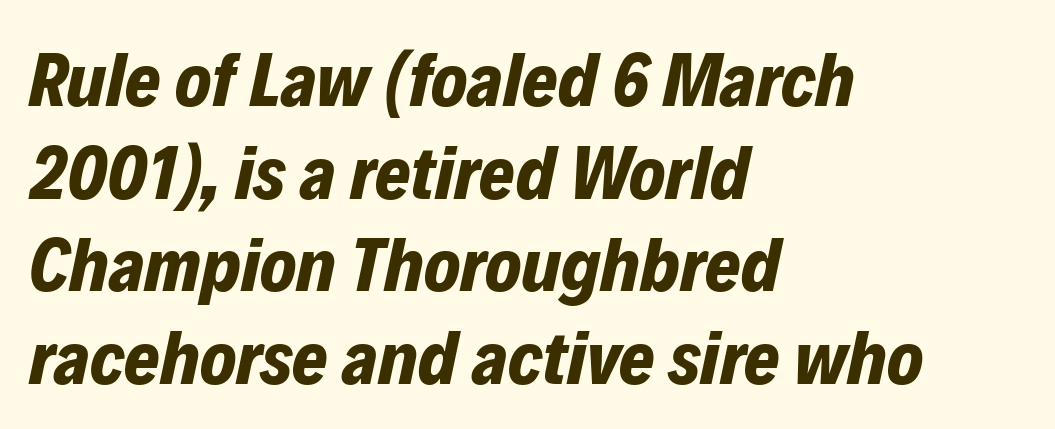
{"italic": "yes", "lean": "right", "slant_degrees": 12, "bold": "yes", "weight": "bold", "width": "normal", "stroke_contrast": "low", "x_height": "medium", "monospaced": "no", "underline": "no", "align": "left", "line_spacing_ratio": 1.22, "letter_spacing": "normal", "letter_spacing_em": 0.0, "glyph_px": 76}
